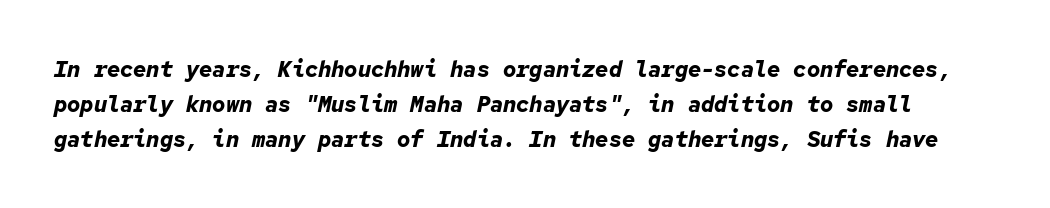
How are the letters spaced? Ordinarily, with no added tracking. Bold? Absolutely — the strokes are thick and heavy. Has an underline been added? It has not. Emphasis-style slanted type is in use.
